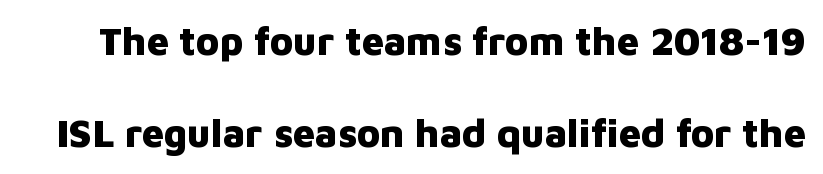
{"serif": "no", "italic": "no", "bold": "yes", "weight": "heavy", "width": "normal", "stroke_contrast": "low", "x_height": "medium", "monospaced": "no", "underline": "no", "line_spacing": "loose", "line_spacing_ratio": 2.36, "letter_spacing": "normal", "letter_spacing_em": 0.0, "glyph_px": 39}
